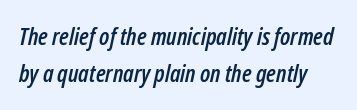
A bare baseline throughout the passage. Tracking here is standard; glyphs follow each other at the usual distance. Interline gaps are of average width in this sample. The lettering tilts uniformly, giving the passage an italic look.
